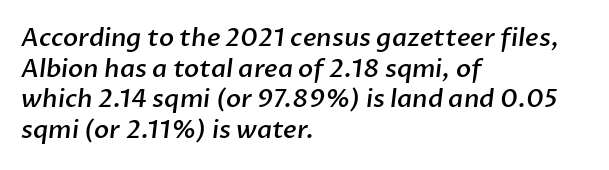
{"bold": "semi", "underline": "no", "align": "left", "line_spacing_ratio": 1.23, "letter_spacing": "normal", "letter_spacing_em": 0.0, "glyph_px": 25}
